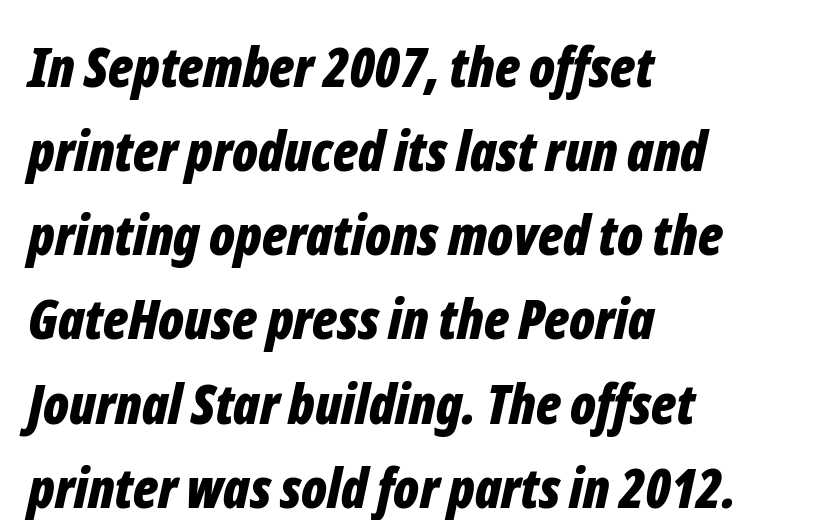
The glyphs are unaccompanied by any horizontal stroke below them. Varying glyph widths throughout — classic text-font behaviour. One-word summary of the alignment: left. Would a proofreader flag this as italicized? Yes.
